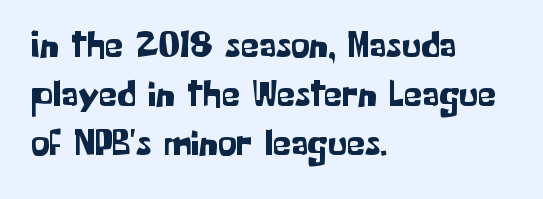
The paragraph has a hard left edge and a soft right edge. The letters advance in unequal steps, a hallmark of proportional type. Honestly, there is no underline to notice here at all. Does extra space separate the letters? No, they use regular spacing. Line spacing here is normal. A sans-serif font was chosen for this passage.
